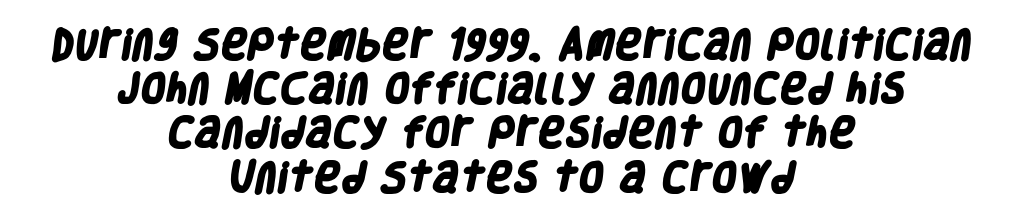
The image shows 33 px heavy, condensed sans-serif type; set centered, normal line spacing (1.34x), normal letter spacing, not underlined; low stroke contrast and a large x-height.
